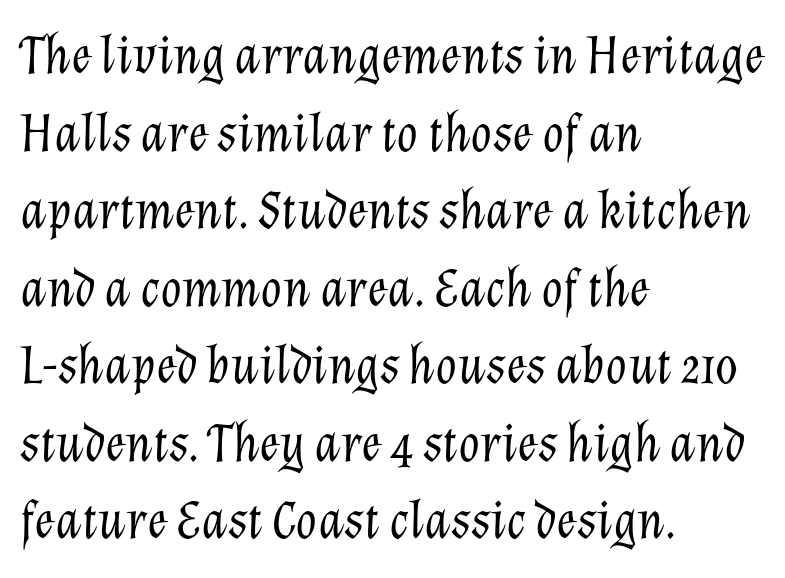
{"italic": "yes", "lean": "right", "slant_degrees": 12, "bold": "no", "weight": "light", "width": "normal", "stroke_contrast": "low", "x_height": "medium", "monospaced": "no", "underline": "no", "align": "left", "line_spacing": "normal", "line_spacing_ratio": 1.41, "letter_spacing": "normal", "letter_spacing_em": 0.0, "glyph_px": 55}
